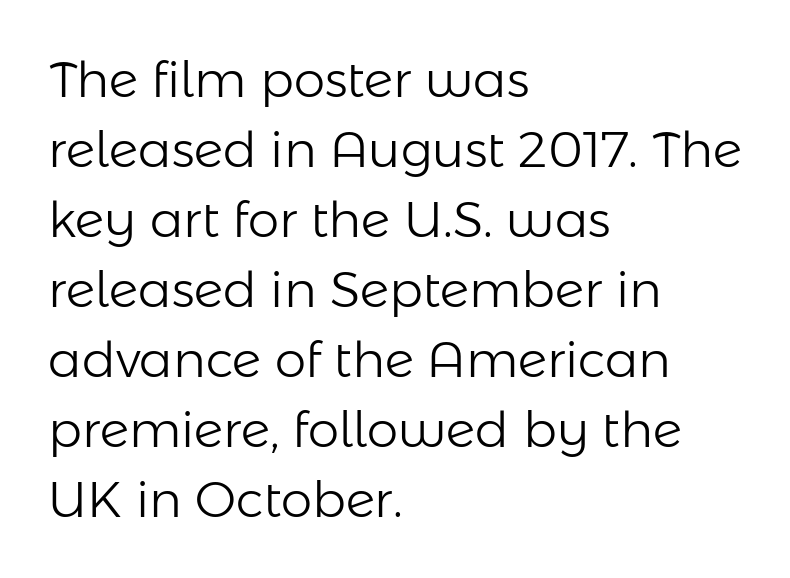
{"serif": "no", "italic": "no", "bold": "no", "weight": "light", "width": "normal", "stroke_contrast": "low", "x_height": "medium", "monospaced": "no", "underline": "no", "align": "left", "line_spacing": "normal", "line_spacing_ratio": 1.4, "letter_spacing": "normal", "letter_spacing_em": 0.0, "glyph_px": 50}
